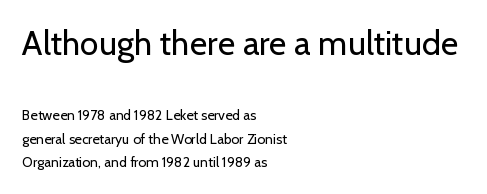
{"serif": "no", "italic": "no", "bold": "no", "weight": "regular", "width": "normal", "stroke_contrast": "low", "x_height": "medium", "monospaced": "no", "underline": "no", "align": "left", "line_spacing": "normal", "line_spacing_ratio": 1.68, "letter_spacing": "normal", "letter_spacing_em": 0.0, "larger_block": "first", "size_ratio": 2.43, "glyph_px": 34}
